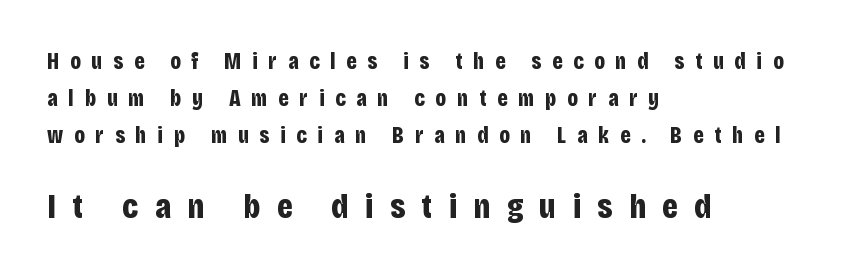
Q: Is the text bold? A: Yes.
Q: Is the text italic (slanted)? A: No, it is upright.
Q: Is the typeface a serif or a sans-serif typeface? A: Sans-serif.
Q: Is the text underlined? A: No.
Q: How is the paragraph aligned? A: Left-aligned.
Q: Is the spacing between letters normal or unusually wide? A: Unusually wide.
Q: Is the spacing between lines tight, normal or loose? A: Normal.
Q: Which block of text is set in a larger size, the first (top) or the second (bottom)? A: The second (bottom) one.
Q: Width (condensed, normal, or wide)? A: Condensed.
Q: Stroke contrast? A: Low.
Q: x-height? A: Large.
Q: Monospaced? A: No.
